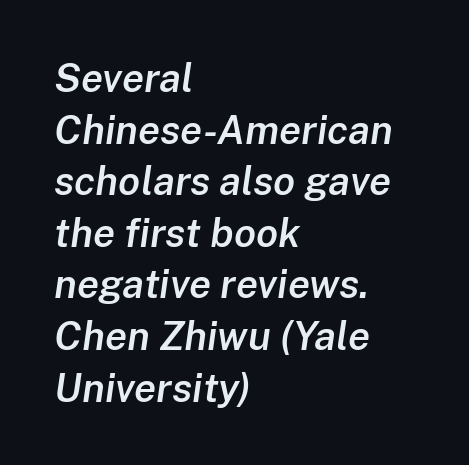
The image shows 40 px semibold type, italic (leaning right); set left-aligned, normal line spacing (1.29x), normal letter spacing, not underlined; low stroke contrast and a medium x-height.
